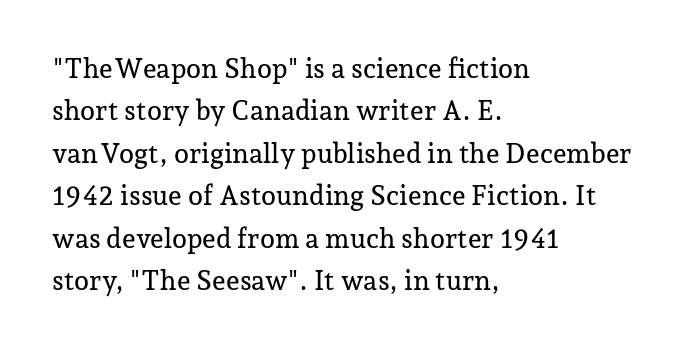
Q: Is the text italic (slanted)? A: No, it is upright.
Q: Is the text underlined? A: No.
Q: How is the paragraph aligned? A: Left-aligned.
Q: Is the spacing between letters normal or unusually wide? A: Normal.
Q: Is the spacing between lines tight, normal or loose? A: Normal.
